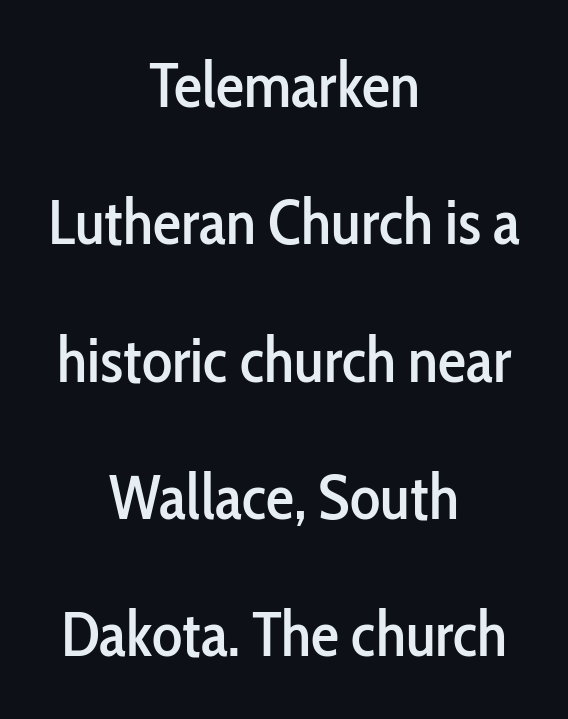
Q: Is the text italic (slanted)? A: No, it is upright.
Q: Is the typeface a serif or a sans-serif typeface? A: Sans-serif.
Q: Is the text underlined? A: No.
Q: How is the paragraph aligned? A: Centered.
Q: Is the spacing between letters normal or unusually wide? A: Normal.
Q: Is the spacing between lines tight, normal or loose? A: Loose.
Q: Width (condensed, normal, or wide)? A: Condensed.
Q: Stroke contrast? A: Low.
Q: x-height? A: Medium.
Q: Monospaced? A: No.
